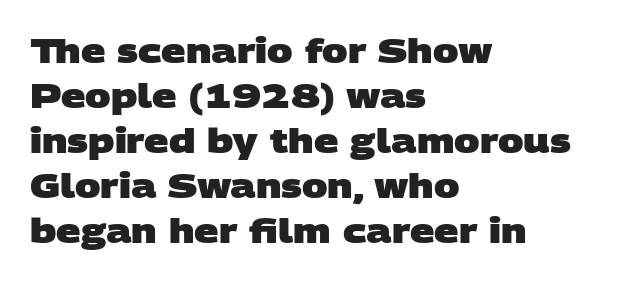
Q: Is the text bold? A: Yes.
Q: Is the typeface a serif or a sans-serif typeface? A: Sans-serif.
Q: Is the text underlined? A: No.
Q: How is the paragraph aligned? A: Left-aligned.
Q: Is the spacing between letters normal or unusually wide? A: Normal.
Q: Is the spacing between lines tight, normal or loose? A: Normal.
Q: Width (condensed, normal, or wide)? A: Wide.
Q: Stroke contrast? A: Low.
Q: x-height? A: Large.
Q: Monospaced? A: No.
